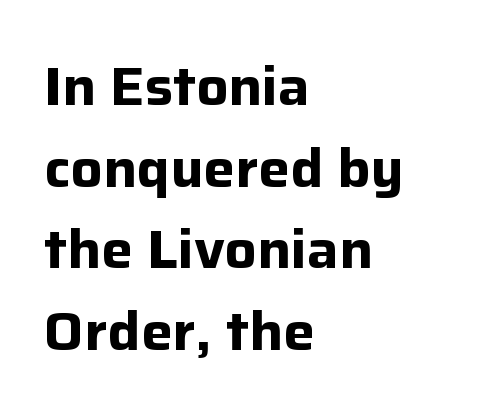
The image shows 53 px bold sans-serif type, upright; set left-aligned, normal line spacing (1.54x), normal letter spacing, not underlined; low stroke contrast and a medium x-height.
